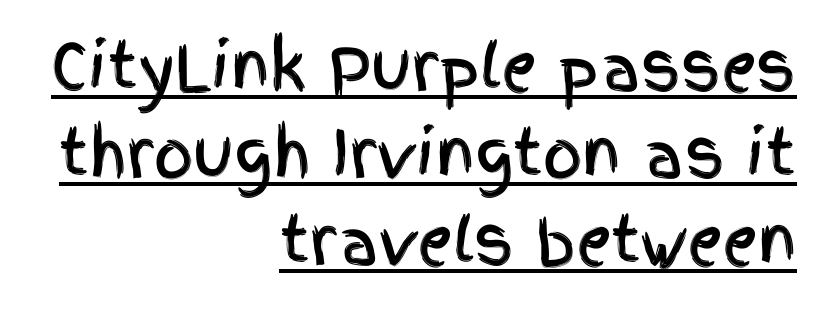
The image shows 62 px condensed sans-serif type, upright; set right-aligned, normal line spacing (1.4x), normal letter spacing, underlined; a large x-height.
